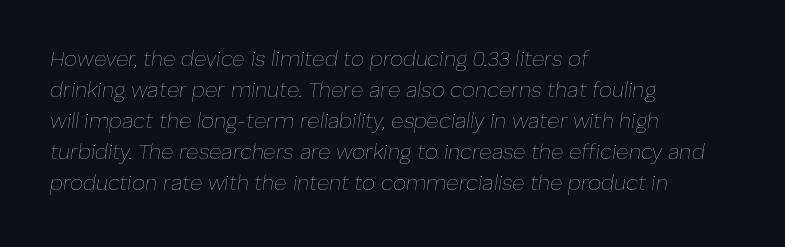
The image shows 21 px text type, italic (leaning right); set left-aligned, normal line spacing (1.48x), normal letter spacing, not underlined.
